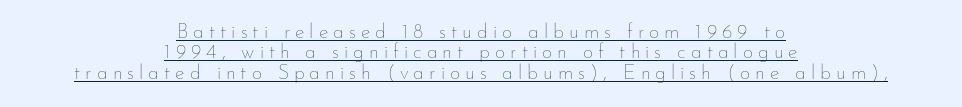
This sample is center-justified, so both line endings float freely. Tall strokes in this sample are plumb rather than angled. The glyphs are accompanied by a horizontal stroke just below them. This block would grow much taller if given ordinary leading; it's compressed now. This reads as an unemphasized weight, regular at the heaviest. In terms of letterspacing, this is a distinctly airy, spread setting.
